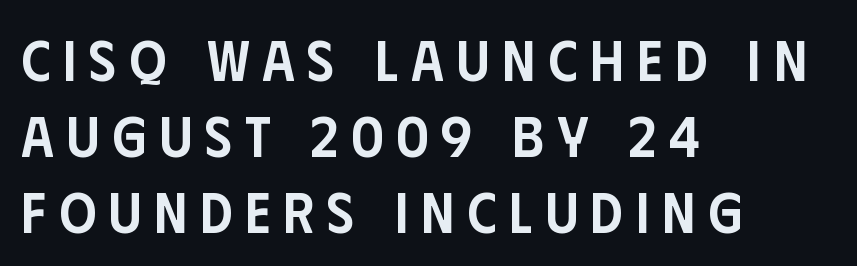
Q: Is the text bold? A: Semi-bold.
Q: Is the text italic (slanted)? A: No, it is upright.
Q: Is the typeface a serif or a sans-serif typeface? A: Sans-serif.
Q: Is the text underlined? A: No.
Q: How is the paragraph aligned? A: Left-aligned.
Q: Is the spacing between letters normal or unusually wide? A: Unusually wide.
Q: Is the spacing between lines tight, normal or loose? A: Normal.
Q: Width (condensed, normal, or wide)? A: Condensed.
Q: Stroke contrast? A: Low.
Q: x-height? A: Large.
Q: Monospaced? A: No.
